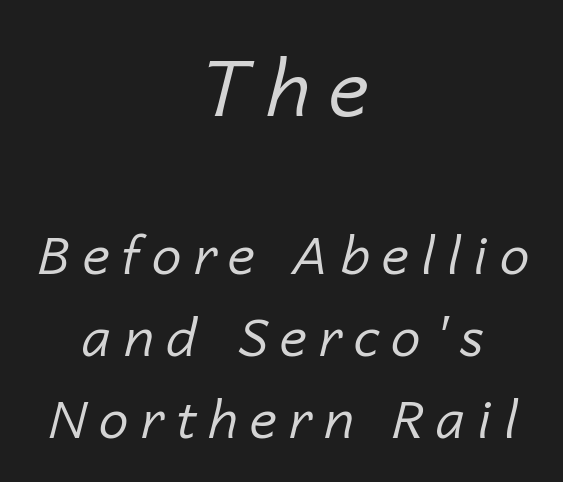
The image shows 79 px regular-weight type, italic (leaning right); set centered, normal line spacing (1.55x), unusually wide letter spacing (+0.23 em), not underlined; the first (top) block is 1.49x larger; low stroke contrast and a medium x-height.
